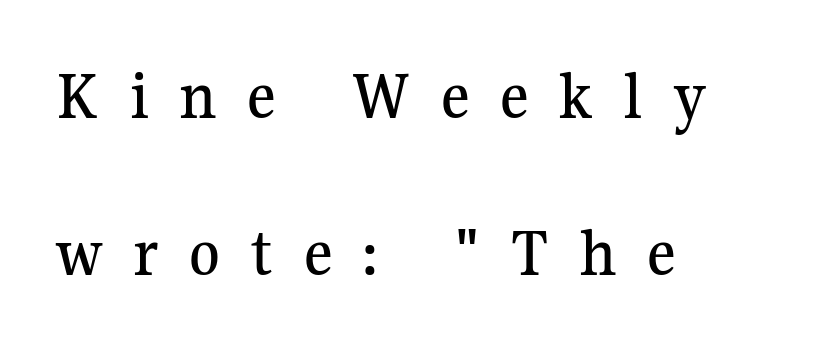
The image shows 70 px serif type, upright; set left-aligned, loose line spacing (2.24x), unusually wide letter spacing (+0.43 em), not underlined; medium stroke contrast and a medium x-height.
